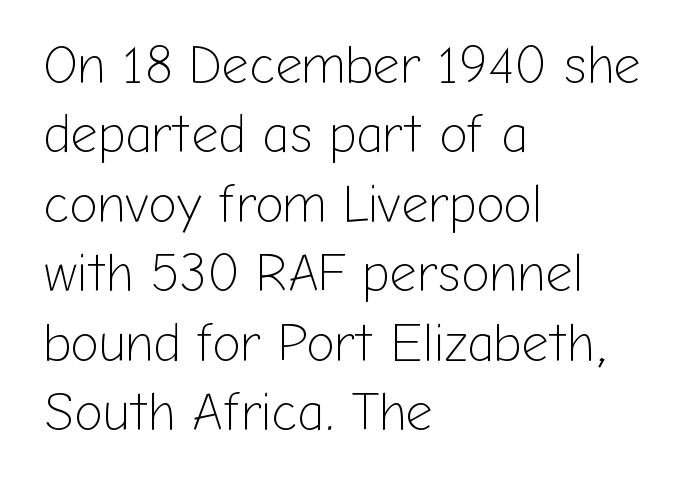
Q: Is the text bold? A: No.
Q: Is the text italic (slanted)? A: No, it is upright.
Q: Is the typeface a serif or a sans-serif typeface? A: Sans-serif.
Q: Is the text underlined? A: No.
Q: How is the paragraph aligned? A: Left-aligned.
Q: Is the spacing between letters normal or unusually wide? A: Normal.
Q: Is the spacing between lines tight, normal or loose? A: Normal.
Q: Width (condensed, normal, or wide)? A: Normal.
Q: Stroke contrast? A: Low.
Q: x-height? A: Medium.
Q: Monospaced? A: No.
